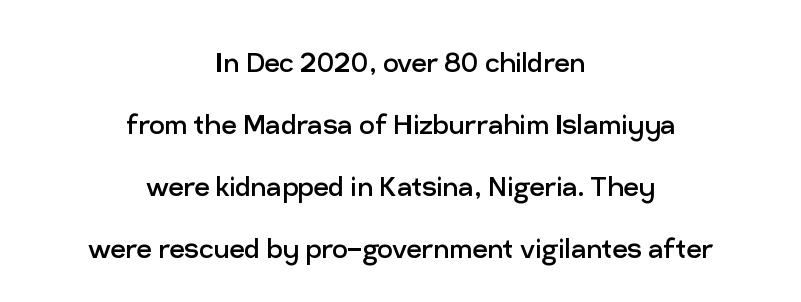
{"serif": "no", "italic": "no", "bold": "no", "weight": "regular", "width": "normal", "stroke_contrast": "low", "x_height": "medium", "monospaced": "no", "underline": "no", "align": "center", "line_spacing_ratio": 1.82, "letter_spacing": "normal", "letter_spacing_em": 0.0, "glyph_px": 34}
